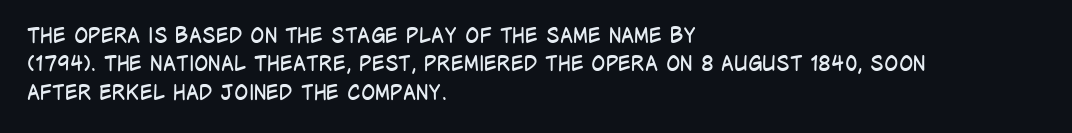
{"italic": "no", "bold": "no", "underline": "no", "align": "left", "line_spacing": "normal", "line_spacing_ratio": 1.35, "letter_spacing": "normal", "letter_spacing_em": 0.0, "glyph_px": 21}
